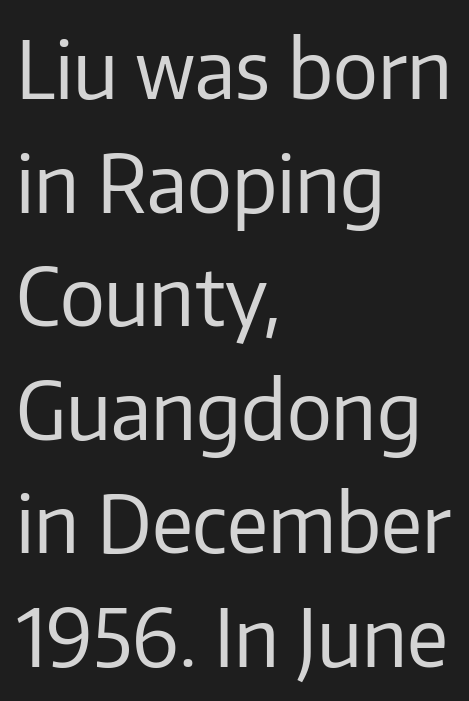
The image shows 80 px regular-weight sans-serif type, upright; set left-aligned, normal line spacing (1.42x), normal letter spacing, not underlined; low stroke contrast and a medium x-height.
